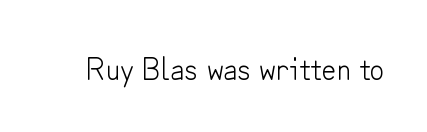
Quick note: not italic, upright. The strip under each line holds only bare page. Each letter keeps its own natural width here, so spacing adapts to shape. What stands out about the letter spacing? Nothing — it is the standard amount. Typographically, this falls in the sans-serif category. Vertical stems look standard width or narrower in stroke.
